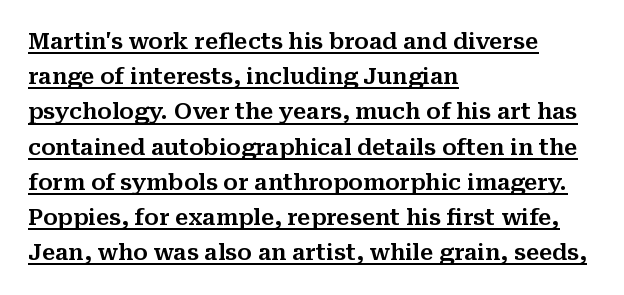
The image shows 22 px text type, upright; set left-aligned, normal line spacing (1.6x), normal letter spacing, underlined.
